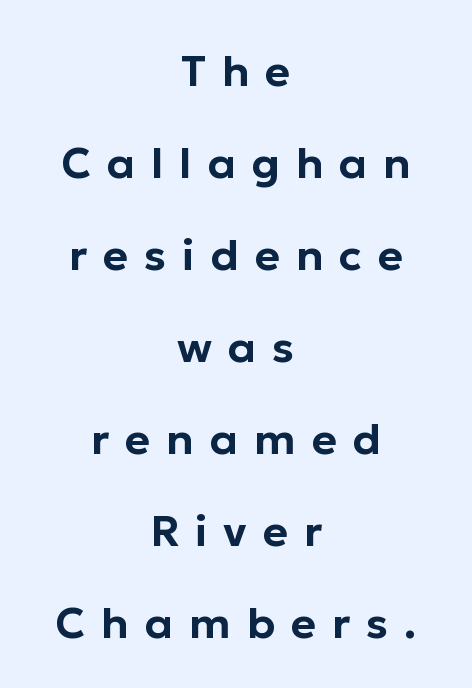
The image shows 43 px sans-serif type, upright; set centered, loose line spacing (2.14x), unusually wide letter spacing (+0.37 em), not underlined; low stroke contrast and a medium x-height.
